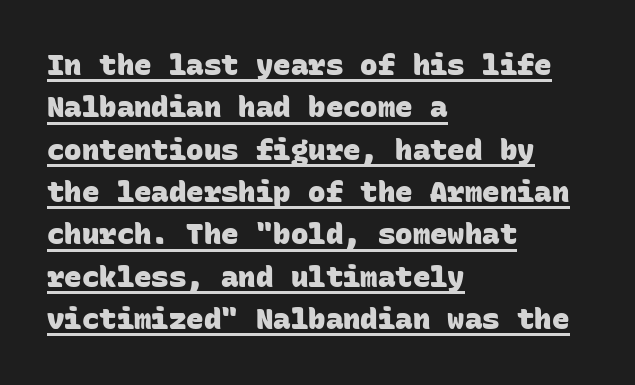
{"serif": "no", "bold": "yes", "weight": "heavy", "width": "normal", "stroke_contrast": "low", "x_height": "large", "monospaced": "yes", "underline": "yes", "align": "left", "line_spacing": "normal", "line_spacing_ratio": 1.46, "letter_spacing": "normal", "letter_spacing_em": 0.0, "glyph_px": 29}
